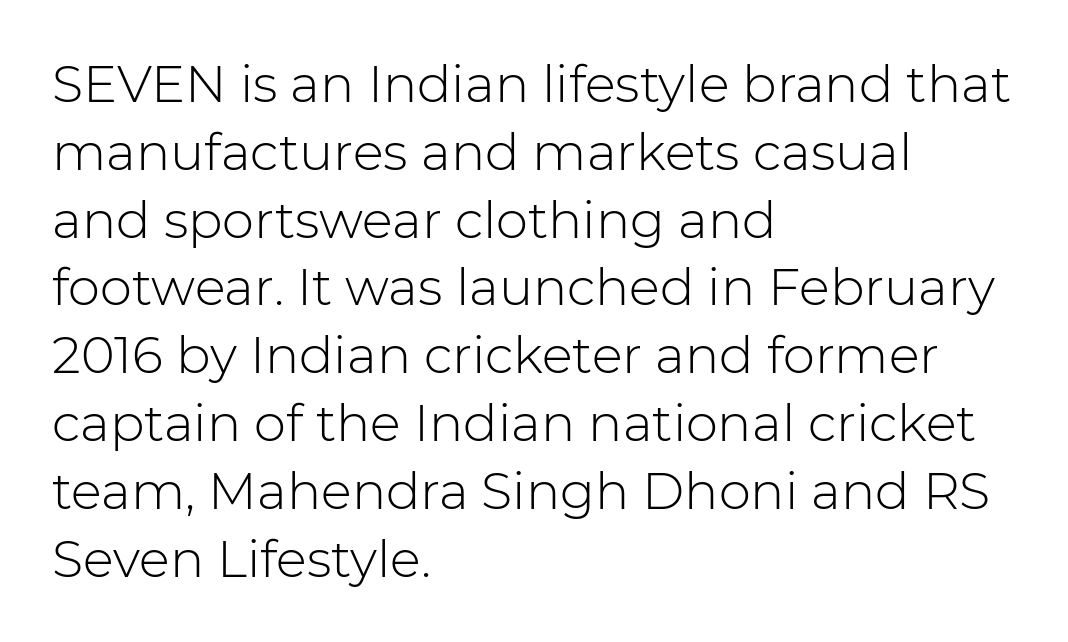
Q: Is the text bold? A: No.
Q: Is the text italic (slanted)? A: No, it is upright.
Q: Is the typeface a serif or a sans-serif typeface? A: Sans-serif.
Q: Is the text underlined? A: No.
Q: How is the paragraph aligned? A: Left-aligned.
Q: Is the spacing between letters normal or unusually wide? A: Normal.
Q: Is the spacing between lines tight, normal or loose? A: Normal.
Q: Width (condensed, normal, or wide)? A: Normal.
Q: Stroke contrast? A: Low.
Q: x-height? A: Medium.
Q: Monospaced? A: No.
